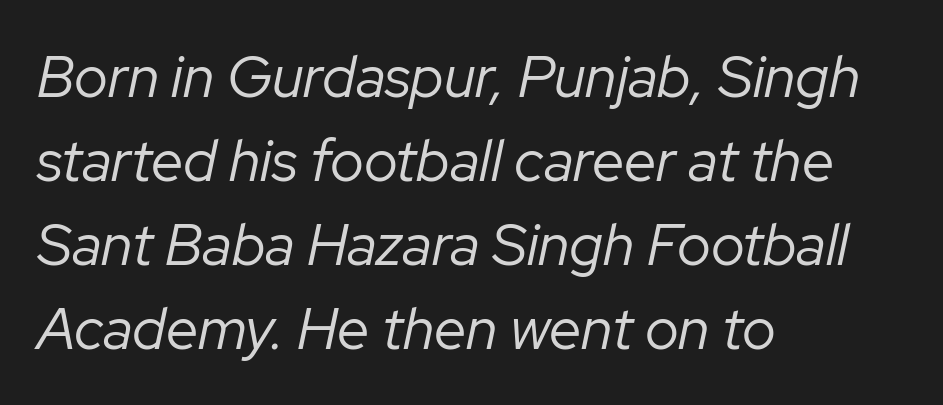
{"italic": "yes", "lean": "right", "slant_degrees": 12, "bold": "no", "weight": "regular", "width": "normal", "stroke_contrast": "low", "x_height": "medium", "monospaced": "no", "underline": "no", "align": "left", "line_spacing": "normal", "line_spacing_ratio": 1.45, "letter_spacing": "normal", "letter_spacing_em": 0.0, "glyph_px": 58}
